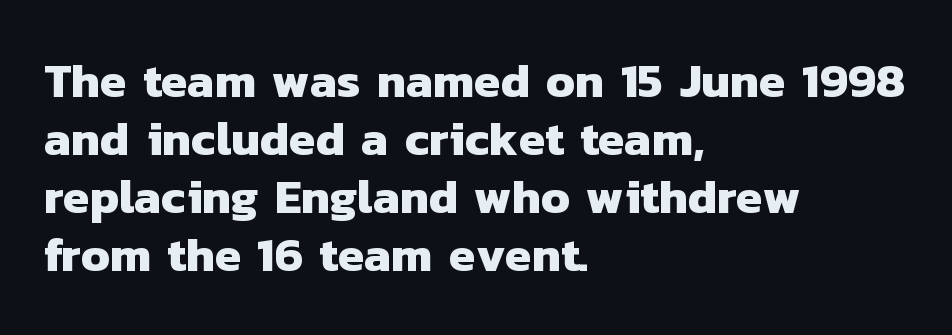
The image shows 48 px heavy sans-serif type; set left-aligned, line spacing 1.21x, normal letter spacing, not underlined; low stroke contrast and a medium x-height.
